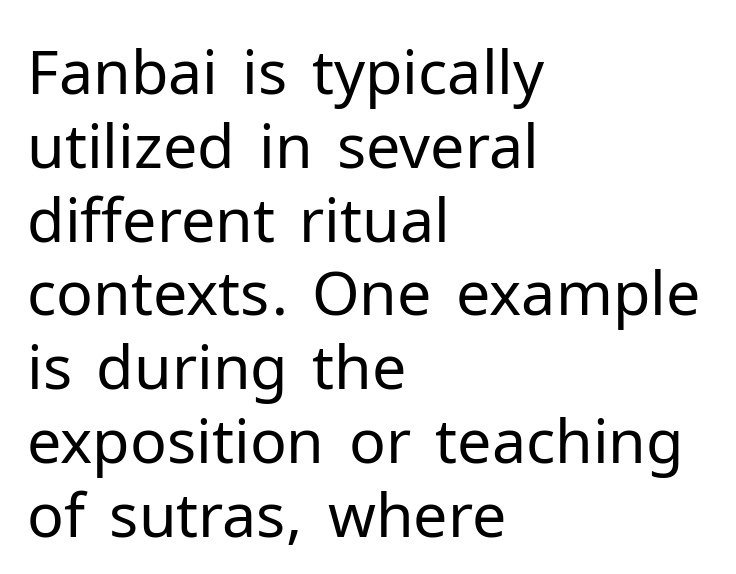
Q: Is the text bold? A: No.
Q: Is the text italic (slanted)? A: No, it is upright.
Q: Is the typeface a serif or a sans-serif typeface? A: Sans-serif.
Q: Is the text underlined? A: No.
Q: How is the paragraph aligned? A: Left-aligned.
Q: Is the spacing between letters normal or unusually wide? A: Normal.
Q: Width (condensed, normal, or wide)? A: Normal.
Q: Stroke contrast? A: Low.
Q: x-height? A: Medium.
Q: Monospaced? A: No.
